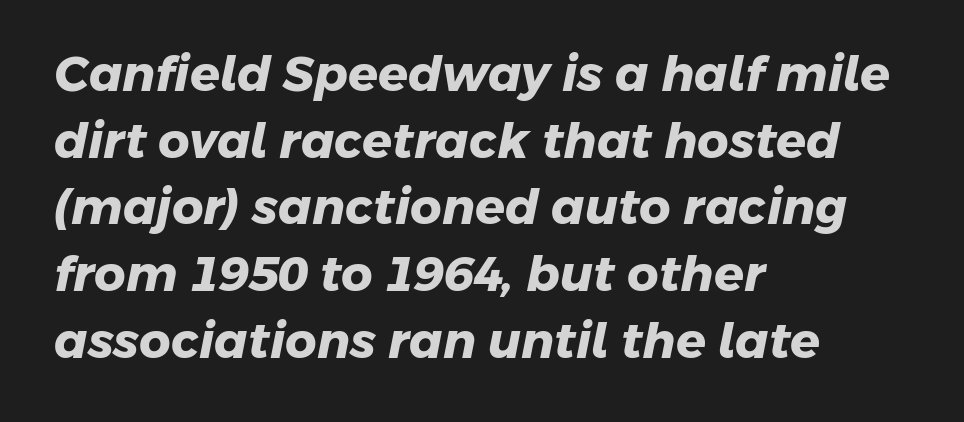
The image shows 49 px heavy sans-serif type; set left-aligned, normal line spacing (1.36x), normal letter spacing, not underlined; low stroke contrast and a medium x-height.
